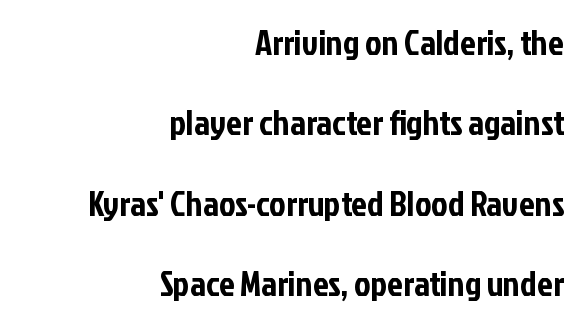
Summary of vertical rhythm: relaxed, with wide interline spacing. In terms of posture, this sample is upright. Glance below the letters and you will spot only blank space. Teacher's note: observe the even right margin — that is flush-right alignment.
